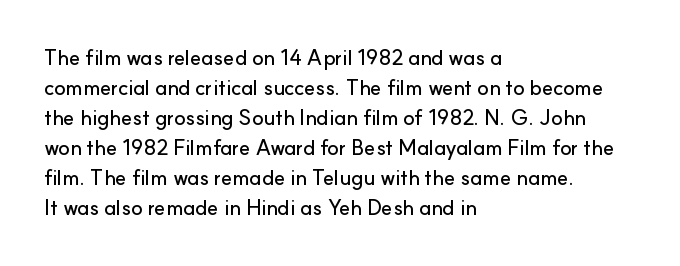
Q: Is the text italic (slanted)? A: No, it is upright.
Q: Is the text underlined? A: No.
Q: How is the paragraph aligned? A: Left-aligned.
Q: Is the spacing between letters normal or unusually wide? A: Normal.
Q: Is the spacing between lines tight, normal or loose? A: Normal.
